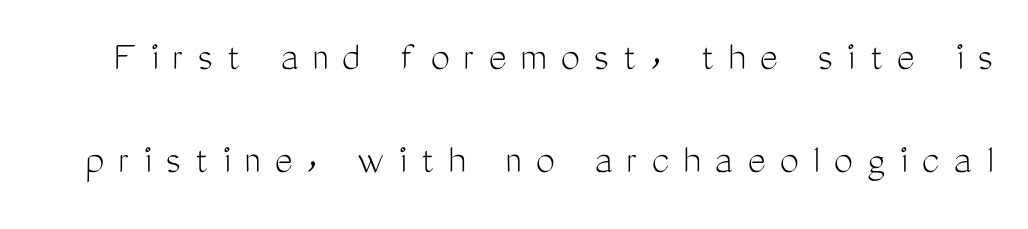
Stem width sits at or under what a default text font uses. Honestly, there is no underline to notice here at all. The designer went with a sans here, leaving each stem footless. The passage shown is typed in a proportional face where columns would drift. Glyph-to-glyph distance is far greater than everyday printed text.
